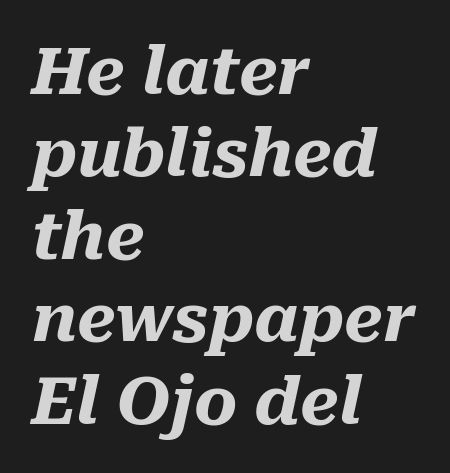
Q: Is the text bold? A: Yes.
Q: Is the text italic (slanted)? A: Yes, it leans right by about 10 degrees.
Q: Is the text underlined? A: No.
Q: How is the paragraph aligned? A: Left-aligned.
Q: Is the spacing between letters normal or unusually wide? A: Normal.
Q: Is the spacing between lines tight, normal or loose? A: Normal.
Q: Width (condensed, normal, or wide)? A: Normal.
Q: Stroke contrast? A: Medium.
Q: x-height? A: Medium.
Q: Monospaced? A: No.
